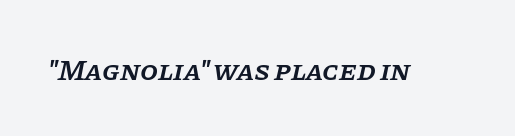
{"serif": "yes", "italic": "yes", "lean": "right", "slant_degrees": 11, "bold": "semi", "weight": "semibold", "width": "normal", "stroke_contrast": "low", "x_height": "large", "monospaced": "no", "underline": "no", "letter_spacing": "normal", "letter_spacing_em": 0.0, "glyph_px": 29}
